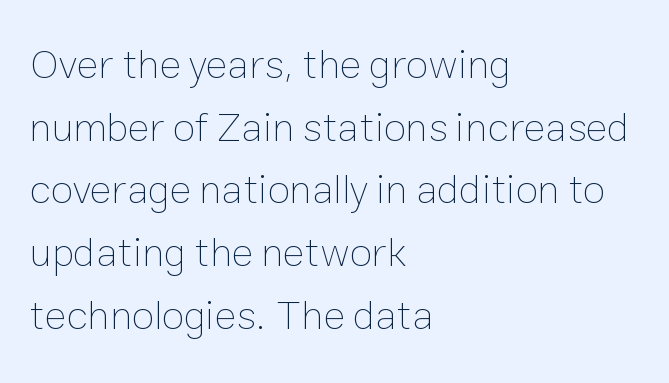
{"italic": "no", "bold": "no", "weight": "thin", "width": "normal", "stroke_contrast": "low", "x_height": "medium", "monospaced": "no", "underline": "no", "align": "left", "line_spacing": "normal", "line_spacing_ratio": 1.53, "letter_spacing": "normal", "letter_spacing_em": 0.0, "glyph_px": 41}
